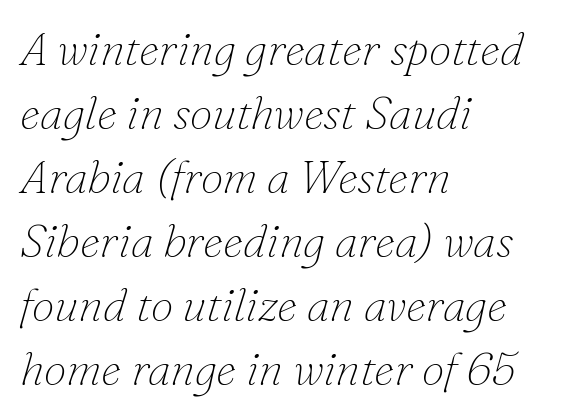
{"serif": "yes", "italic": "yes", "lean": "right", "slant_degrees": 16, "bold": "no", "weight": "thin", "width": "normal", "stroke_contrast": "low", "x_height": "small", "monospaced": "no", "underline": "no", "align": "left", "line_spacing": "normal", "line_spacing_ratio": 1.39, "letter_spacing": "normal", "letter_spacing_em": 0.0, "glyph_px": 46}
